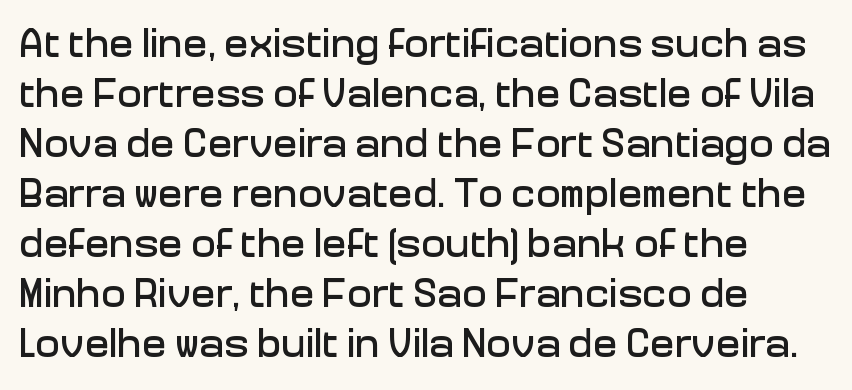
The image shows 41 px sans-serif type, upright; set left-aligned, line spacing 1.22x, normal letter spacing, not underlined; low stroke contrast and a medium x-height.
